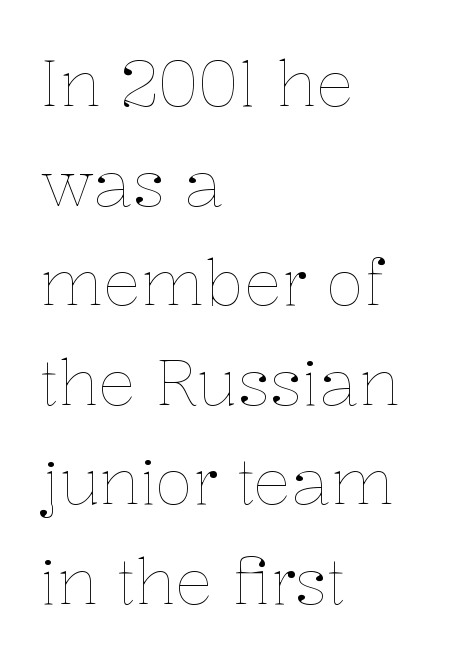
{"italic": "no", "bold": "no", "weight": "thin", "width": "normal", "stroke_contrast": "low", "x_height": "medium", "monospaced": "no", "underline": "no", "align": "left", "line_spacing": "normal", "line_spacing_ratio": 1.58, "letter_spacing": "normal", "letter_spacing_em": 0.0, "glyph_px": 63}
